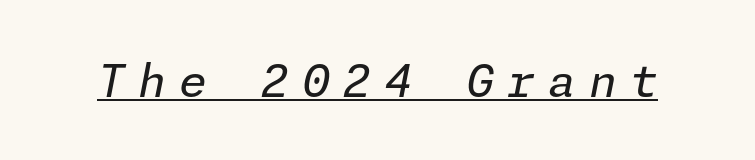
Q: Is the text bold? A: No.
Q: Is the text italic (slanted)? A: Yes, it leans right by about 11 degrees.
Q: Is the text underlined? A: Yes.
Q: Is the spacing between letters normal or unusually wide? A: Unusually wide.
Q: Width (condensed, normal, or wide)? A: Normal.
Q: Stroke contrast? A: Low.
Q: x-height? A: Medium.
